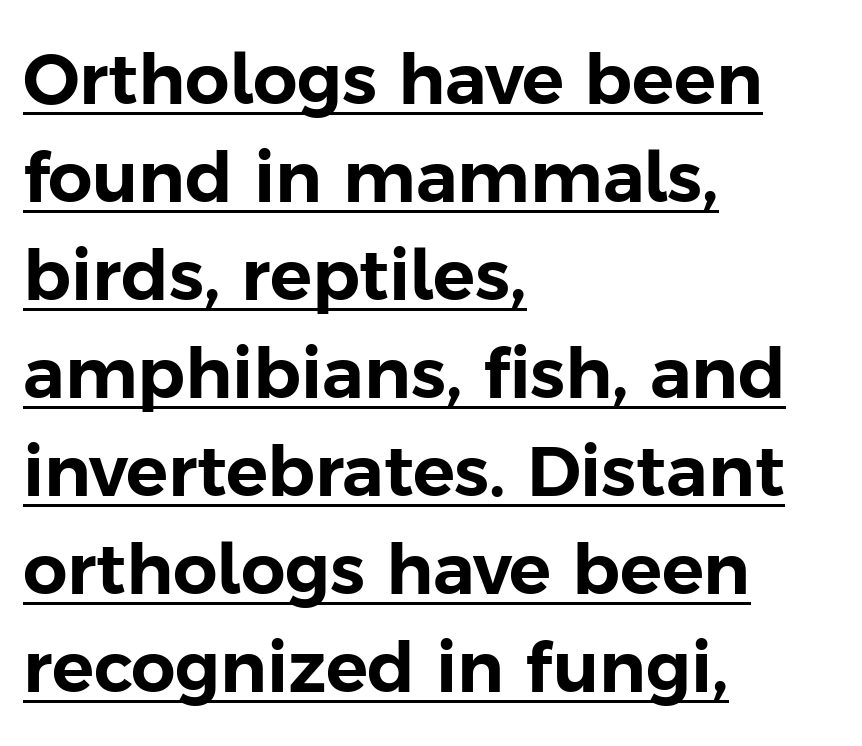
Q: Is the text italic (slanted)? A: No, it is upright.
Q: Is the typeface a serif or a sans-serif typeface? A: Sans-serif.
Q: Is the text underlined? A: Yes.
Q: How is the paragraph aligned? A: Left-aligned.
Q: Is the spacing between letters normal or unusually wide? A: Normal.
Q: Is the spacing between lines tight, normal or loose? A: Normal.
Q: Width (condensed, normal, or wide)? A: Normal.
Q: Stroke contrast? A: Low.
Q: x-height? A: Medium.
Q: Monospaced? A: No.
